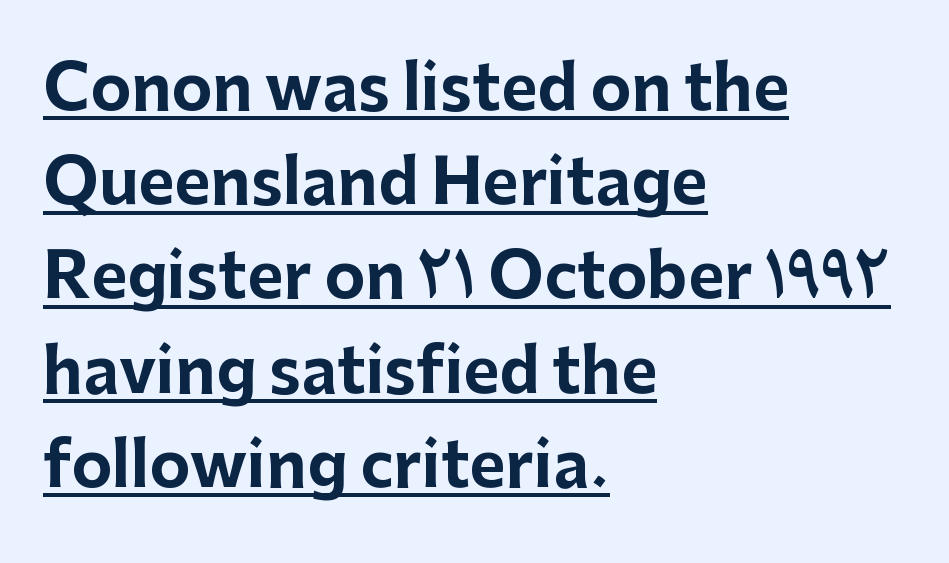
{"serif": "no", "italic": "no", "bold": "yes", "weight": "bold", "width": "normal", "stroke_contrast": "low", "x_height": "medium", "monospaced": "no", "underline": "yes", "align": "left", "line_spacing": "normal", "line_spacing_ratio": 1.52, "letter_spacing": "normal", "letter_spacing_em": 0.0, "glyph_px": 62}
